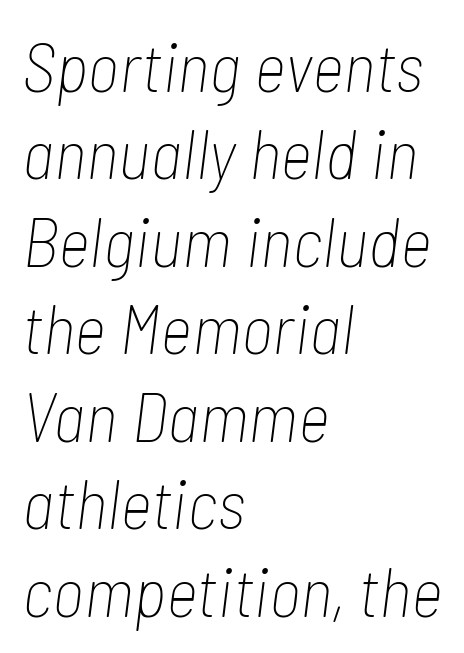
Q: Is the text bold? A: No.
Q: Is the text italic (slanted)? A: Yes, it leans right by about 7 degrees.
Q: Is the text underlined? A: No.
Q: How is the paragraph aligned? A: Left-aligned.
Q: Is the spacing between letters normal or unusually wide? A: Normal.
Q: Is the spacing between lines tight, normal or loose? A: Normal.
Q: Width (condensed, normal, or wide)? A: Condensed.
Q: Stroke contrast? A: Low.
Q: x-height? A: Medium.
Q: Monospaced? A: No.
